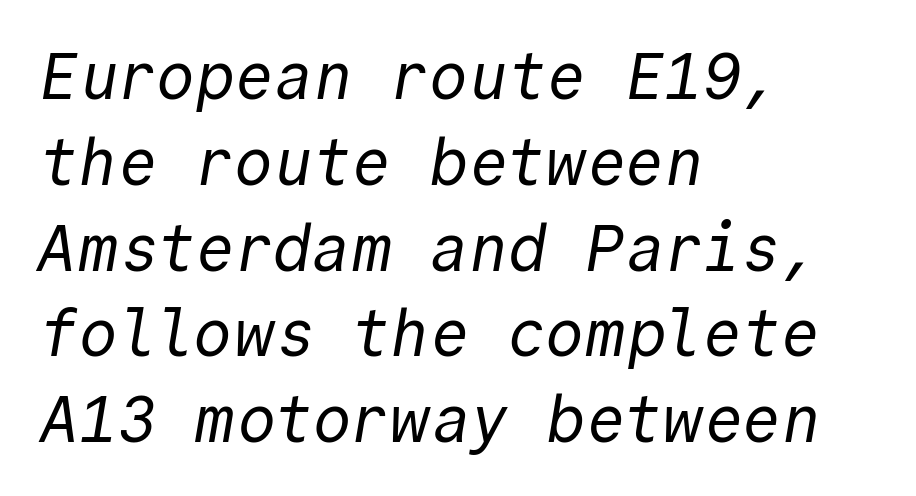
Q: Is the text bold? A: No.
Q: Is the typeface a serif or a sans-serif typeface? A: Sans-serif.
Q: Is the text underlined? A: No.
Q: How is the paragraph aligned? A: Left-aligned.
Q: Is the spacing between letters normal or unusually wide? A: Normal.
Q: Is the spacing between lines tight, normal or loose? A: Normal.
Q: Width (condensed, normal, or wide)? A: Normal.
Q: x-height? A: Medium.
Q: Monospaced? A: Yes.
